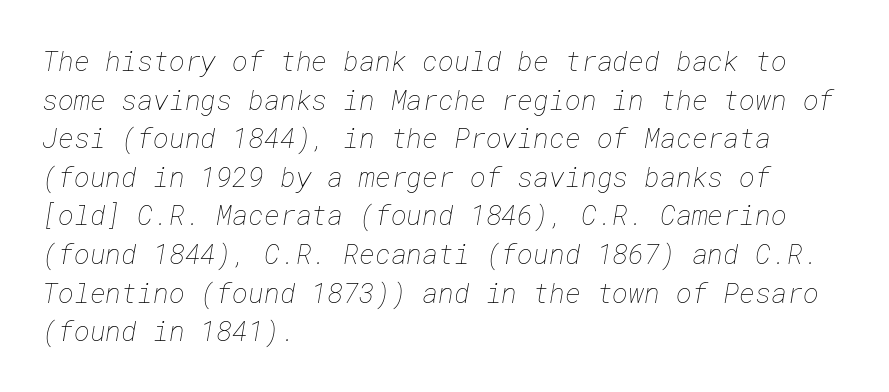
Q: Is the text bold? A: No.
Q: Is the text underlined? A: No.
Q: How is the paragraph aligned? A: Left-aligned.
Q: Is the spacing between letters normal or unusually wide? A: Normal.
Q: Is the spacing between lines tight, normal or loose? A: Normal.
